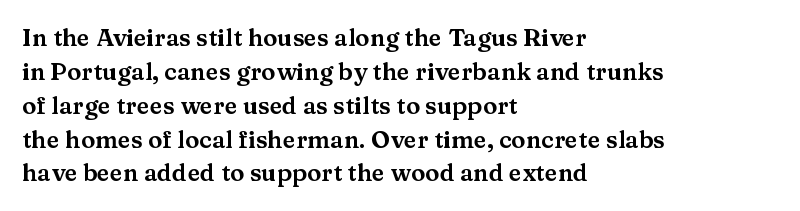
Q: Is the text italic (slanted)? A: No, it is upright.
Q: Is the text underlined? A: No.
Q: How is the paragraph aligned? A: Left-aligned.
Q: Is the spacing between letters normal or unusually wide? A: Normal.
Q: Is the spacing between lines tight, normal or loose? A: Normal.
